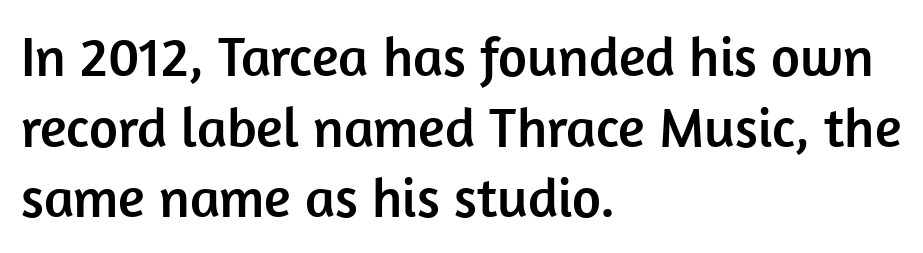
The image shows 56 px sans-serif type, upright; set left-aligned, normal line spacing (1.26x), normal letter spacing, not underlined; low stroke contrast and a medium x-height.
